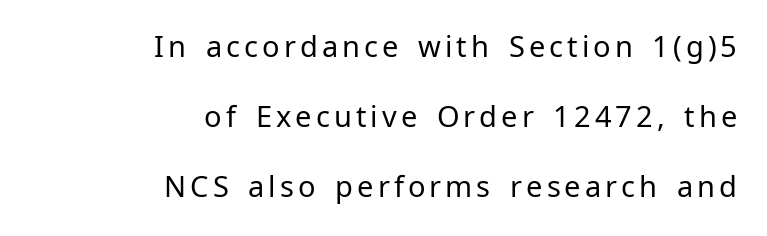
The image shows 29 px regular-weight sans-serif type, upright; set right-aligned, loose line spacing (2.41x), not underlined; low stroke contrast and a medium x-height.
